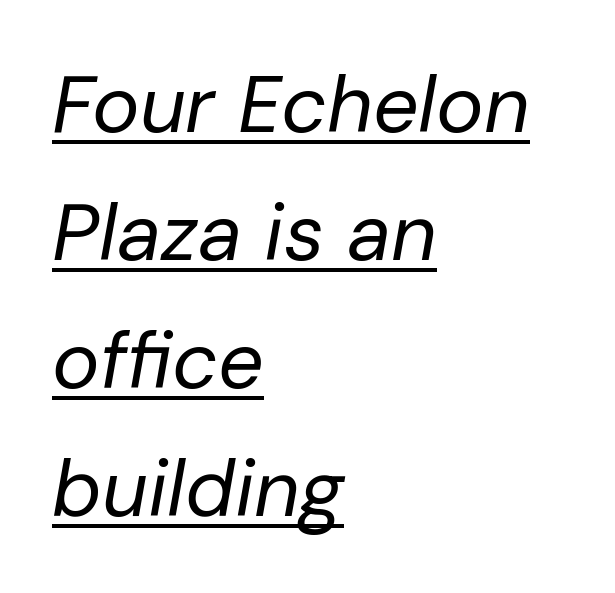
This reads as an unemphasized weight, regular at the heaviest. An italicized treatment has been applied to the whole sample. Glance below the letters and you will spot a drawn line. The block of text has a typical density, with ordinary space between rows.
